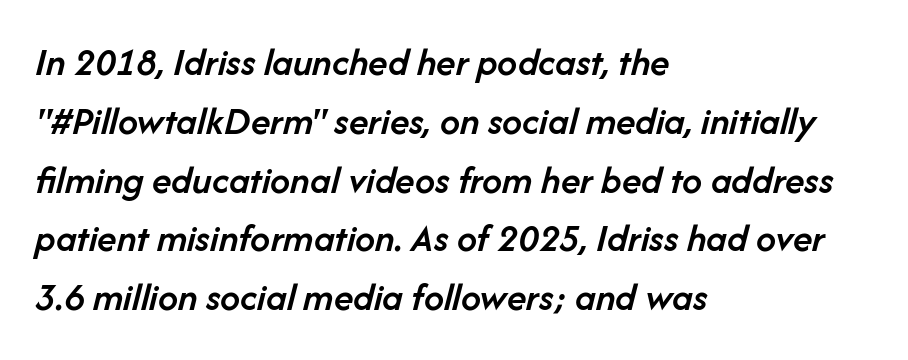
Q: Is the text bold? A: Semi-bold.
Q: Is the text italic (slanted)? A: Yes, it leans right by about 14 degrees.
Q: Is the text underlined? A: No.
Q: How is the paragraph aligned? A: Left-aligned.
Q: Is the spacing between letters normal or unusually wide? A: Normal.
Q: Is the spacing between lines tight, normal or loose? A: Normal.
Q: Width (condensed, normal, or wide)? A: Normal.
Q: Stroke contrast? A: Low.
Q: x-height? A: Medium.
Q: Monospaced? A: No.
